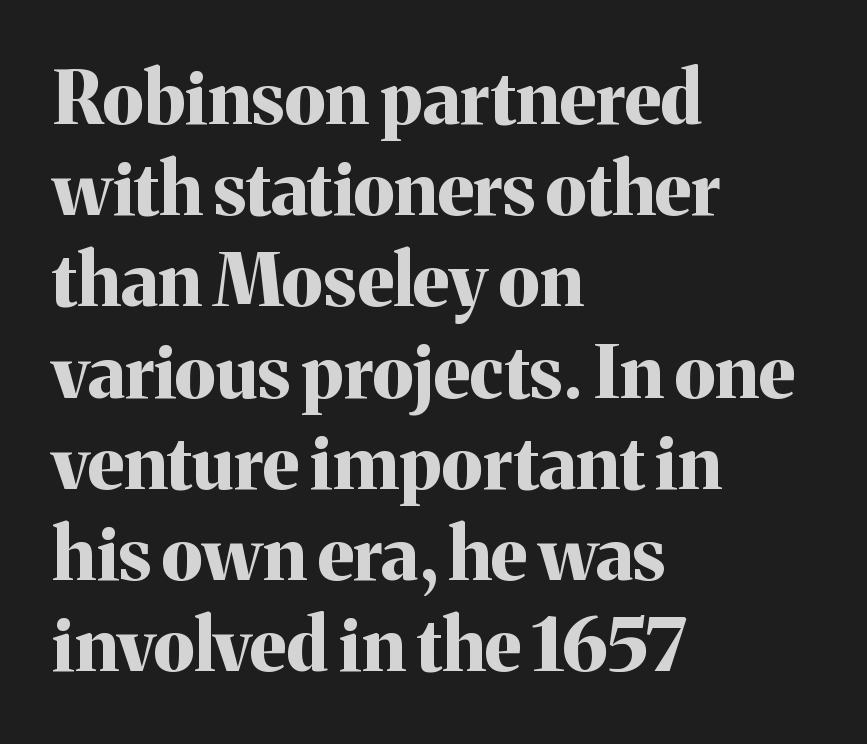
{"serif": "yes", "italic": "no", "bold": "yes", "weight": "bold", "width": "normal", "stroke_contrast": "medium", "x_height": "medium", "monospaced": "no", "underline": "no", "align": "left", "line_spacing": "normal", "line_spacing_ratio": 1.25, "letter_spacing": "normal", "letter_spacing_em": 0.0, "glyph_px": 73}
